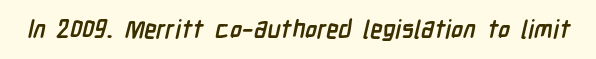
The baseline area is clear. The face used here is rendered with its standard letterfit. The face used here has the dense, thick strokes of a bold.
